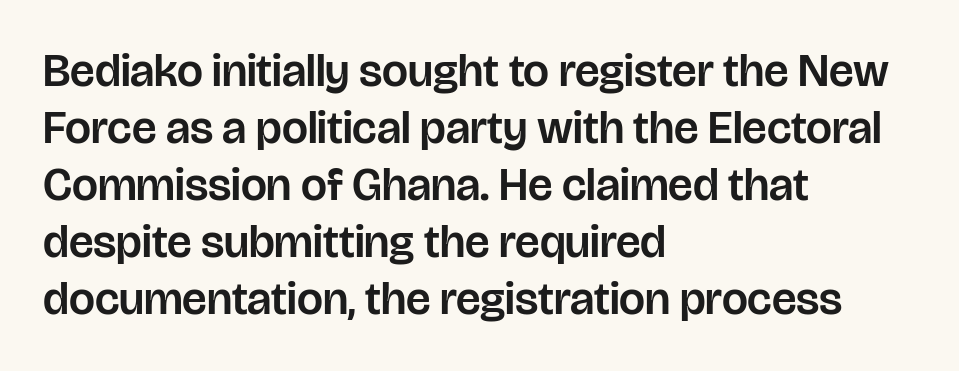
The image shows 46 px sans-serif type, upright; set left-aligned, line spacing 1.24x, normal letter spacing, not underlined; low stroke contrast and a large x-height.
